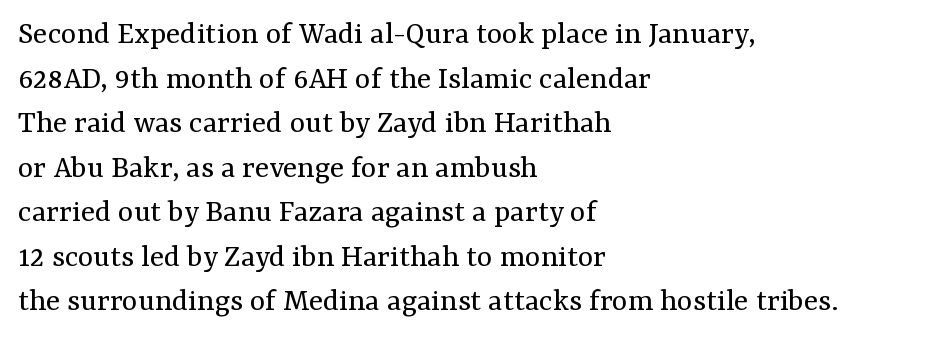
Q: Is the text bold? A: No.
Q: Is the text italic (slanted)? A: No, it is upright.
Q: Is the typeface a serif or a sans-serif typeface? A: Serif.
Q: Is the text underlined? A: No.
Q: How is the paragraph aligned? A: Left-aligned.
Q: Is the spacing between letters normal or unusually wide? A: Normal.
Q: Is the spacing between lines tight, normal or loose? A: Normal.
Q: Width (condensed, normal, or wide)? A: Normal.
Q: Stroke contrast? A: Medium.
Q: x-height? A: Medium.
Q: Monospaced? A: No.
